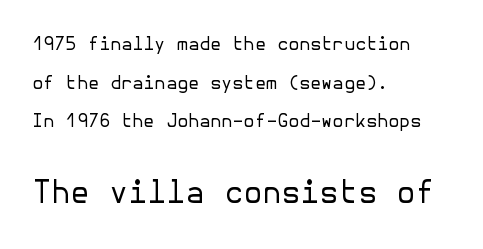
The image shows 31 px regular-weight sans-serif type, upright; set left-aligned, loose line spacing (2.14x), normal letter spacing, not underlined; the second (bottom) block is 1.72x larger; low stroke contrast and a medium x-height.
